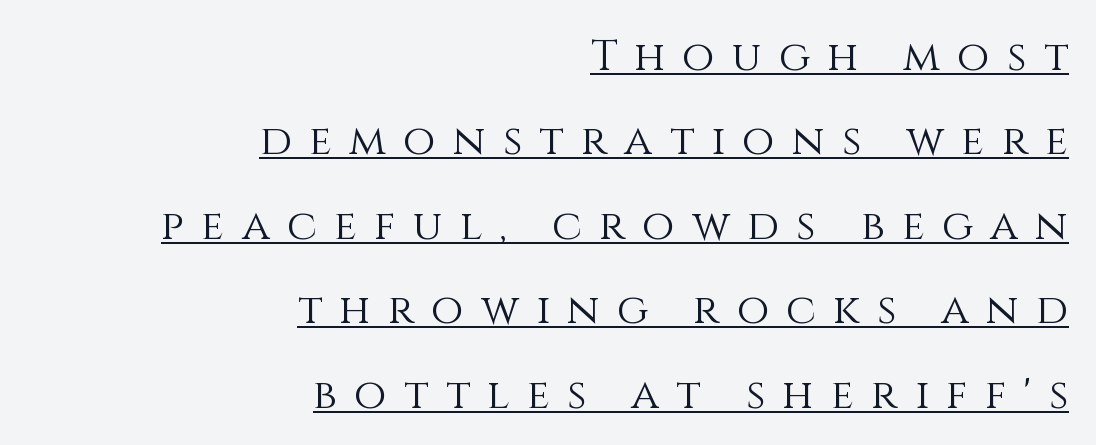
The image shows 42 px light type, upright; set right-aligned, loose line spacing (2.01x), unusually wide letter spacing (+0.41 em), underlined; medium stroke contrast and a large x-height.
